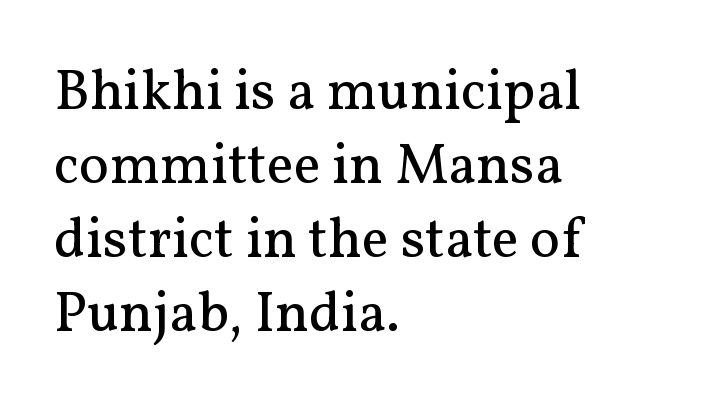
A typesetter would call this proportional, since set widths differ per character. Nobody drew a line under any word here. This sample is left-justified, so line endings fall wherever the words run out. A normal amount of white space separates one row of letters from the next.
